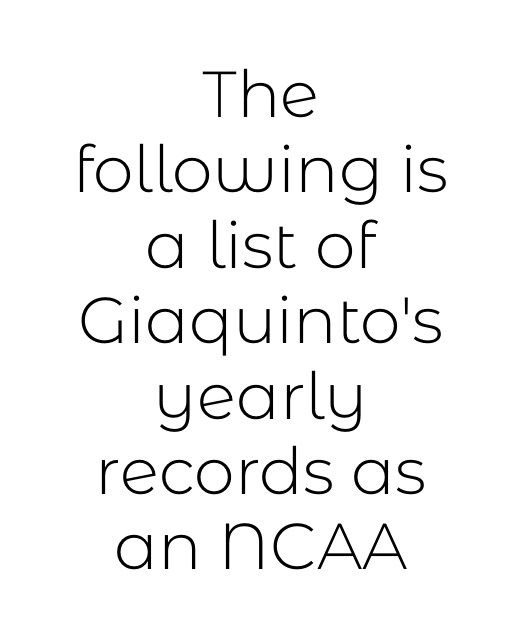
The words here are not underlined. The lines in this sample share a center point and differ in where they start and stop. Spacing verdict: proportional, widths tailored to each character. Are there feet on the stems? There aren't — it's a sans. A typesetter would mark this as roman, not italic. No letter is thick-stroked: the sample isn't bold.
